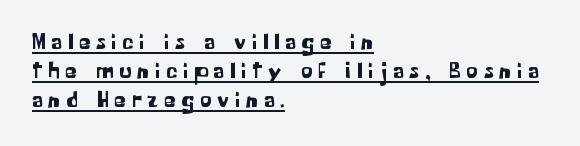
{"italic": "no", "underline": "yes", "align": "left", "line_spacing": "normal", "line_spacing_ratio": 1.26, "letter_spacing": "wide", "letter_spacing_em": 0.26, "glyph_px": 23}
